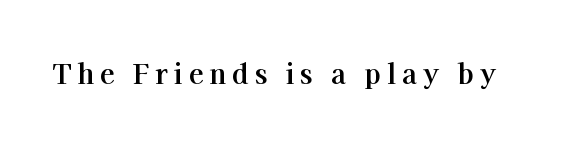
{"italic": "no", "bold": "yes", "underline": "no", "letter_spacing": "wide", "letter_spacing_em": 0.22, "glyph_px": 27}
